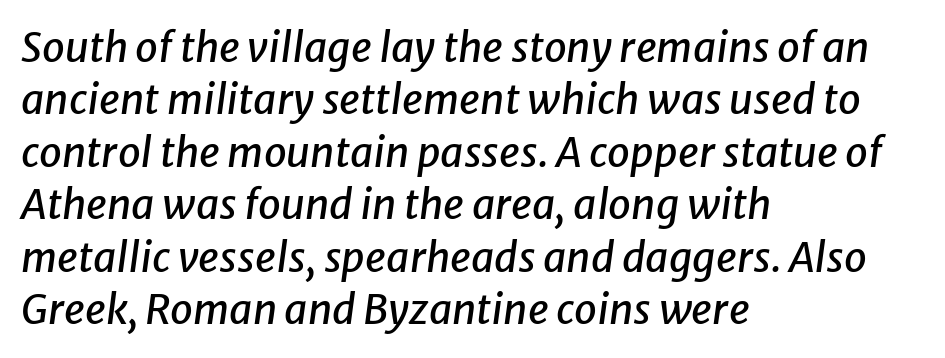
{"italic": "yes", "lean": "right", "slant_degrees": 8, "width": "normal", "stroke_contrast": "low", "x_height": "medium", "monospaced": "no", "underline": "no", "align": "left", "line_spacing": "normal", "line_spacing_ratio": 1.28, "letter_spacing": "normal", "letter_spacing_em": 0.0, "glyph_px": 41}
